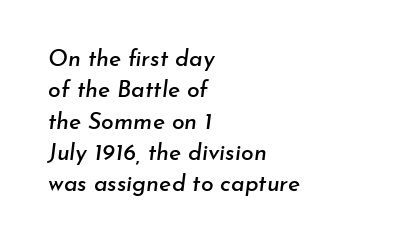
Q: Is the text italic (slanted)? A: Yes, it leans right by about 7 degrees.
Q: Is the text underlined? A: No.
Q: How is the paragraph aligned? A: Left-aligned.
Q: Is the spacing between letters normal or unusually wide? A: Normal.
Q: Is the spacing between lines tight, normal or loose? A: Normal.
